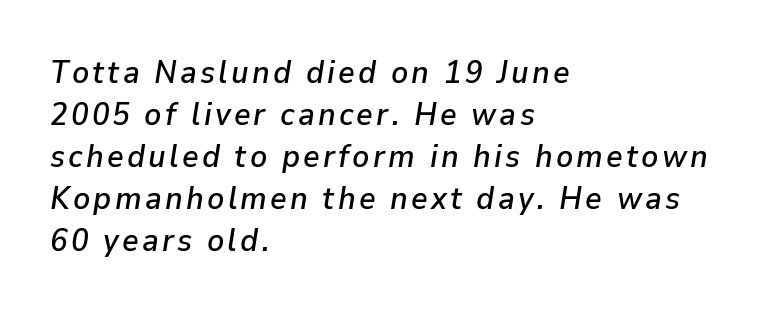
Lines of text with bare space underneath. The line-height multiplier appears to be the usual default. A classic flush-left, rag-right setting is used for this passage. The face used here is proportionally spaced, like ordinary book or web type. Would a proofreader flag this as italicized? Yes.
